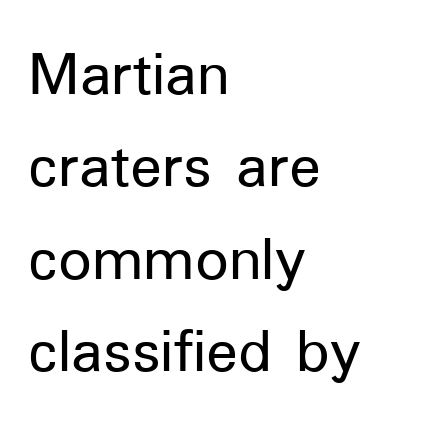
The image shows 66 px sans-serif type, upright; set left-aligned, normal line spacing (1.4x), normal letter spacing, not underlined; low stroke contrast and a medium x-height.
